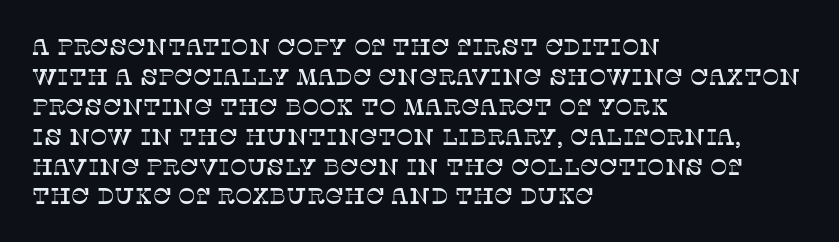
Q: Is the text italic (slanted)? A: No, it is upright.
Q: Is the text underlined? A: No.
Q: How is the paragraph aligned? A: Left-aligned.
Q: Is the spacing between letters normal or unusually wide? A: Normal.
Q: Is the spacing between lines tight, normal or loose? A: Normal.
